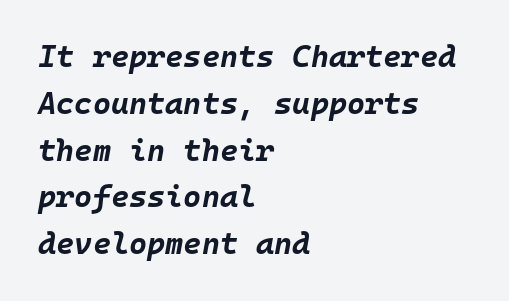
{"italic": "yes", "lean": "right", "slant_degrees": 10, "bold": "yes", "weight": "bold", "width": "normal", "stroke_contrast": "low", "x_height": "large", "monospaced": "yes", "underline": "no", "align": "left", "line_spacing": "normal", "line_spacing_ratio": 1.51, "letter_spacing": "normal", "letter_spacing_em": 0.0, "glyph_px": 31}
